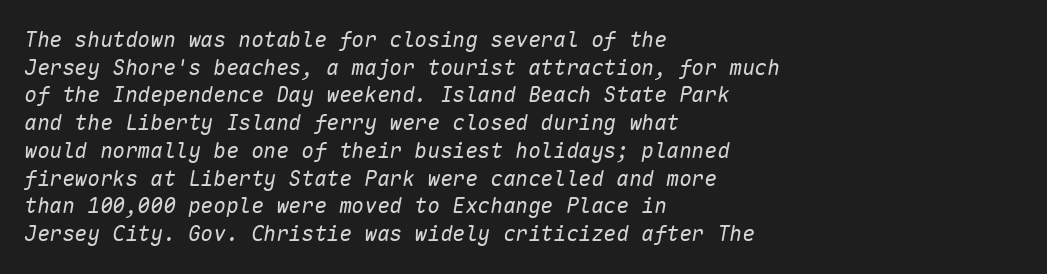
Q: Is the text bold? A: No.
Q: Is the text italic (slanted)? A: Yes, it leans right by about 10 degrees.
Q: Is the text underlined? A: No.
Q: How is the paragraph aligned? A: Left-aligned.
Q: Is the spacing between letters normal or unusually wide? A: Normal.
Q: Is the spacing between lines tight, normal or loose? A: Normal.
